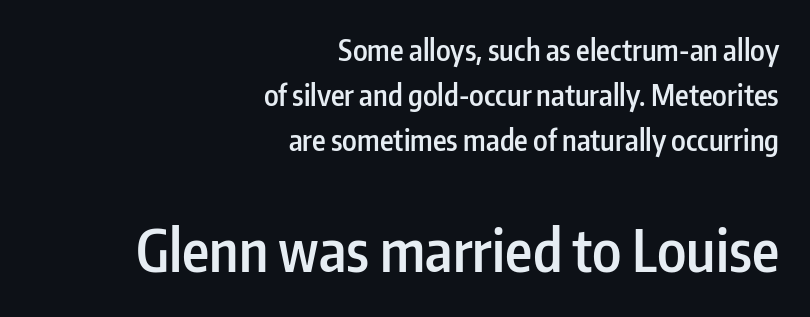
The image shows 58 px semibold, condensed sans-serif type, upright; set right-aligned, normal line spacing (1.55x), normal letter spacing, not underlined; the second (bottom) block is 2.0x larger; low stroke contrast and a medium x-height.
